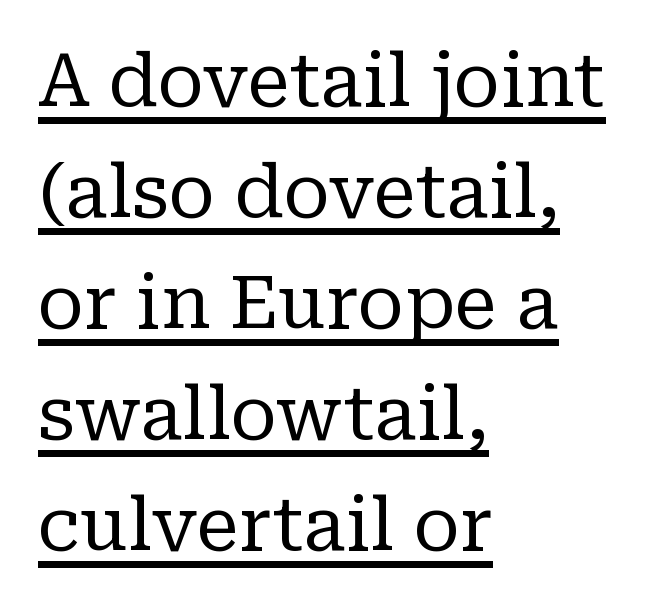
Q: Is the text bold? A: No.
Q: Is the text italic (slanted)? A: No, it is upright.
Q: Is the typeface a serif or a sans-serif typeface? A: Serif.
Q: Is the text underlined? A: Yes.
Q: How is the paragraph aligned? A: Left-aligned.
Q: Is the spacing between letters normal or unusually wide? A: Normal.
Q: Is the spacing between lines tight, normal or loose? A: Normal.
Q: Width (condensed, normal, or wide)? A: Normal.
Q: Stroke contrast? A: Low.
Q: x-height? A: Medium.
Q: Monospaced? A: No.
